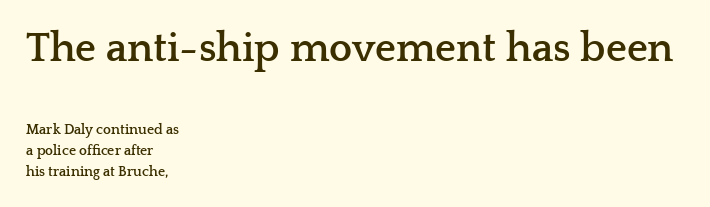
{"serif": "yes", "italic": "no", "bold": "yes", "weight": "semibold", "width": "wide", "stroke_contrast": "low", "x_height": "medium", "monospaced": "no", "underline": "no", "align": "left", "line_spacing": "normal", "line_spacing_ratio": 1.53, "letter_spacing": "normal", "letter_spacing_em": 0.0, "larger_block": "first", "size_ratio": 2.93, "glyph_px": 41}
